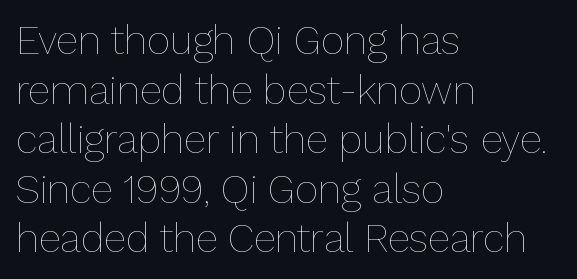
{"italic": "no", "bold": "no", "weight": "thin", "width": "normal", "stroke_contrast": "low", "x_height": "medium", "monospaced": "no", "underline": "no", "align": "left", "line_spacing_ratio": 1.24, "letter_spacing": "normal", "letter_spacing_em": 0.0, "glyph_px": 40}
